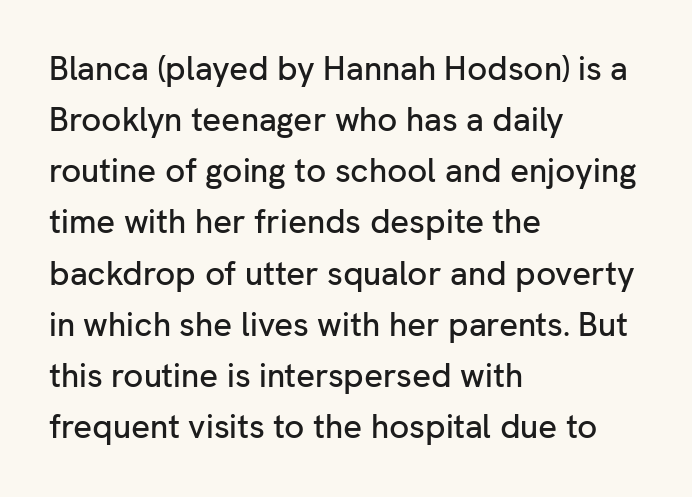
Q: Is the text italic (slanted)? A: No, it is upright.
Q: Is the typeface a serif or a sans-serif typeface? A: Sans-serif.
Q: Is the text underlined? A: No.
Q: How is the paragraph aligned? A: Left-aligned.
Q: Is the spacing between letters normal or unusually wide? A: Normal.
Q: Is the spacing between lines tight, normal or loose? A: Normal.
Q: Width (condensed, normal, or wide)? A: Normal.
Q: Stroke contrast? A: Low.
Q: x-height? A: Medium.
Q: Monospaced? A: No.
